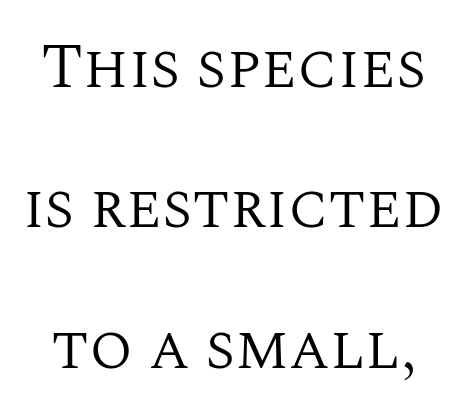
{"serif": "yes", "italic": "no", "bold": "no", "weight": "regular", "width": "normal", "stroke_contrast": "medium", "x_height": "large", "monospaced": "no", "underline": "no", "line_spacing": "loose", "line_spacing_ratio": 2.23, "letter_spacing": "normal", "letter_spacing_em": 0.0, "glyph_px": 63}
